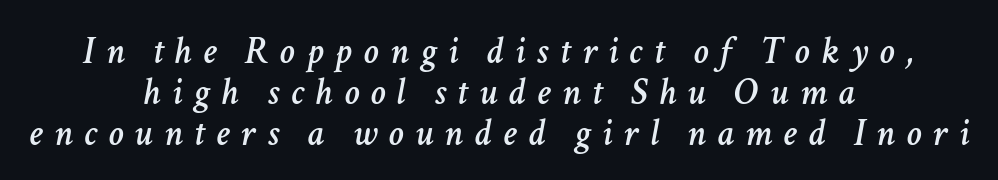
Q: Is the text italic (slanted)? A: Yes, it leans right by about 11 degrees.
Q: Is the text underlined? A: No.
Q: How is the paragraph aligned? A: Centered.
Q: Is the spacing between letters normal or unusually wide? A: Unusually wide.
Q: Is the spacing between lines tight, normal or loose? A: Tight.
Q: Width (condensed, normal, or wide)? A: Normal.
Q: Stroke contrast? A: Low.
Q: x-height? A: Medium.
Q: Monospaced? A: No.
